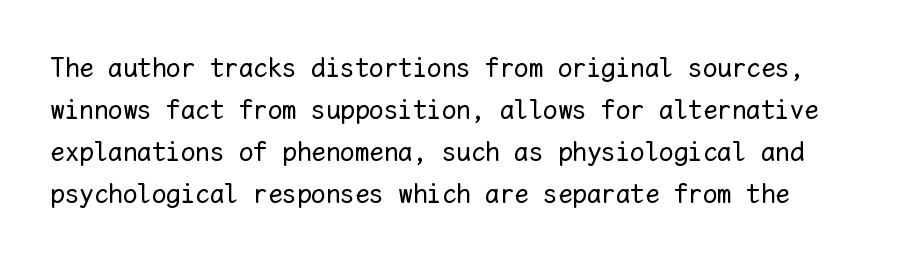
The image shows 29 px regular-weight type, upright, monospaced; set normal line spacing (1.45x), normal letter spacing, not underlined; low stroke contrast and a medium x-height.
